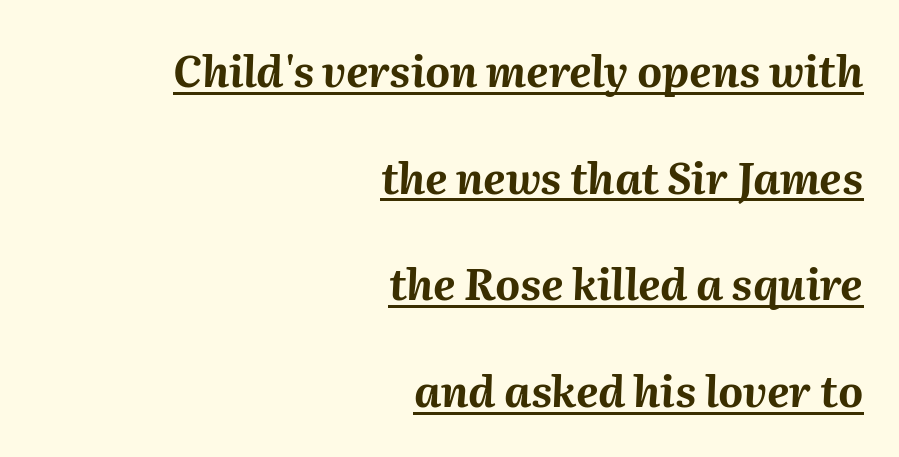
{"italic": "yes", "lean": "right", "slant_degrees": 2, "bold": "yes", "weight": "bold", "width": "normal", "stroke_contrast": "medium", "x_height": "medium", "monospaced": "no", "underline": "yes", "align": "right", "line_spacing": "loose", "line_spacing_ratio": 2.48, "letter_spacing": "normal", "letter_spacing_em": 0.0, "glyph_px": 43}
